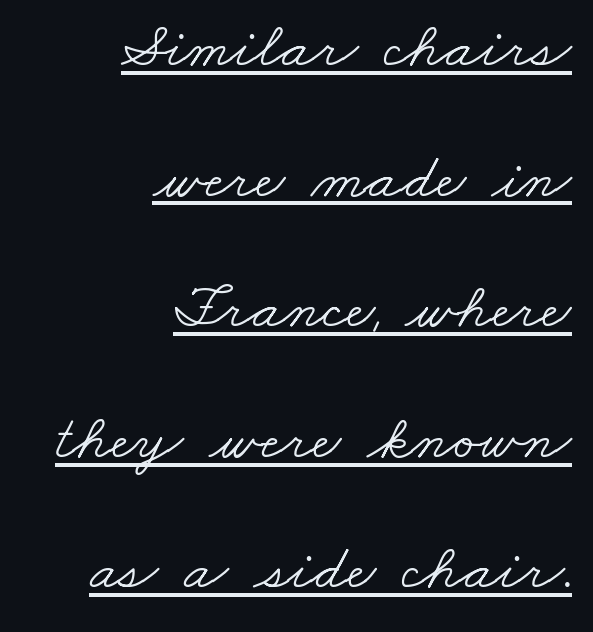
The image shows 64 px light, wide serif type; set right-aligned, loose line spacing (2.04x), normal letter spacing, underlined; low stroke contrast and a small x-height.
